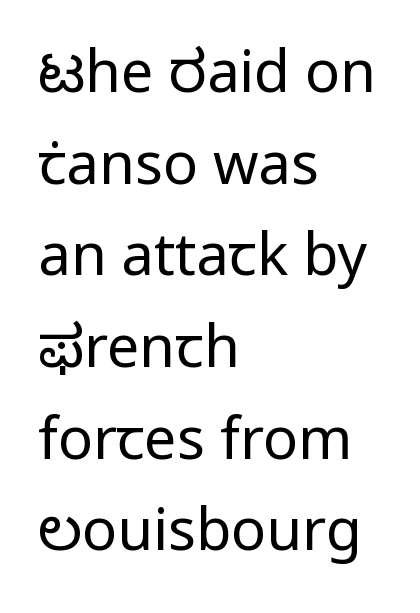
A bare baseline throughout the passage. Proportional: the letters do not fall into vertical columns. A typesetter would mark this as roman, not italic. Examine the stroke ends and you'll find no serifs.
